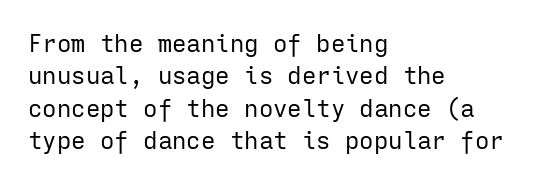
The image shows 24 px text type, upright; set left-aligned, normal line spacing (1.35x), normal letter spacing, not underlined.
